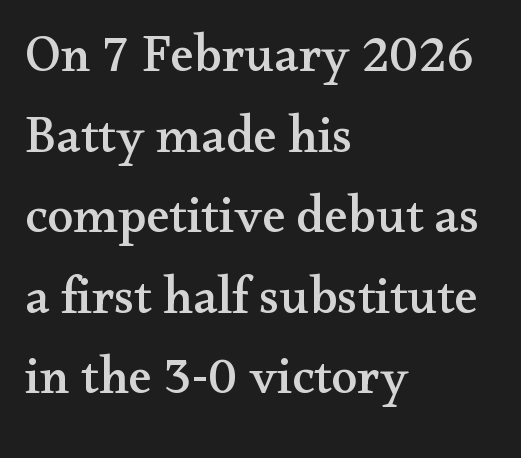
Regular leading. A clean baseline with only descenders dipping below it. The setting favours the left margin, as ordinary paragraphs usually do. Is this a fixed-width face? No — the glyphs have proportional, varying widths. What stands out about the letter spacing? Nothing — it is the standard amount.
